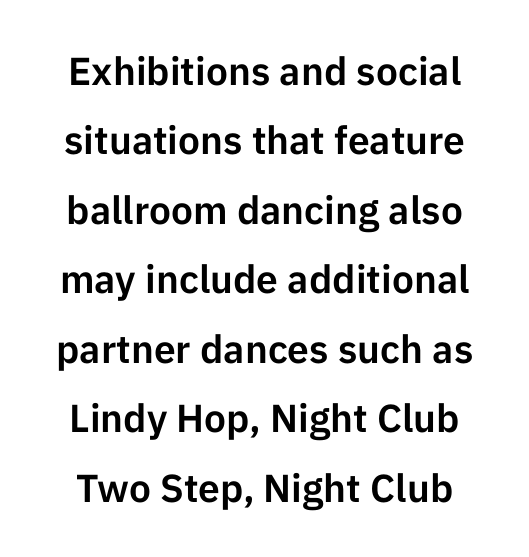
The image shows 39 px sans-serif type, upright; set line spacing 1.78x, normal letter spacing, not underlined; low stroke contrast and a medium x-height.
